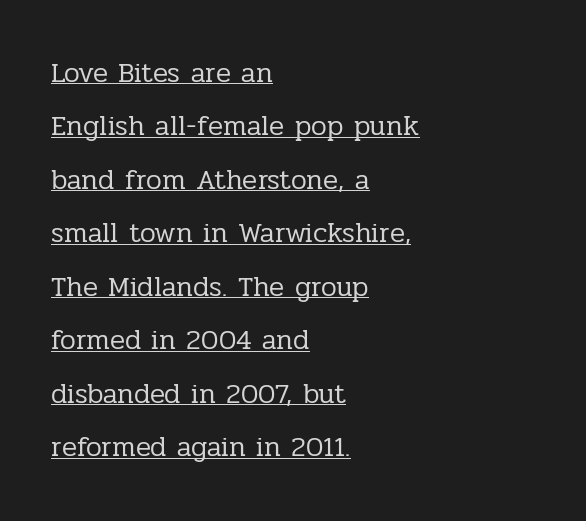
The line texture is even and compact thanks to regular tracking. Which margin do the lines hug? The left one — the right edge is uneven. The specimen reads as upright at a glance. The letters look calm and open, with moderate or lighter stems. This sample carries an underscore along the baseline area. Looks like regular typesetting: each glyph gets only the width it needs.
